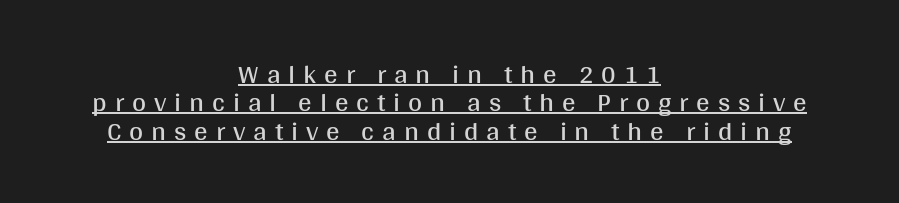
{"italic": "no", "bold": "no", "underline": "yes", "align": "center", "line_spacing": "tight", "line_spacing_ratio": 1.05, "letter_spacing": "wide", "letter_spacing_em": 0.29, "glyph_px": 27}
